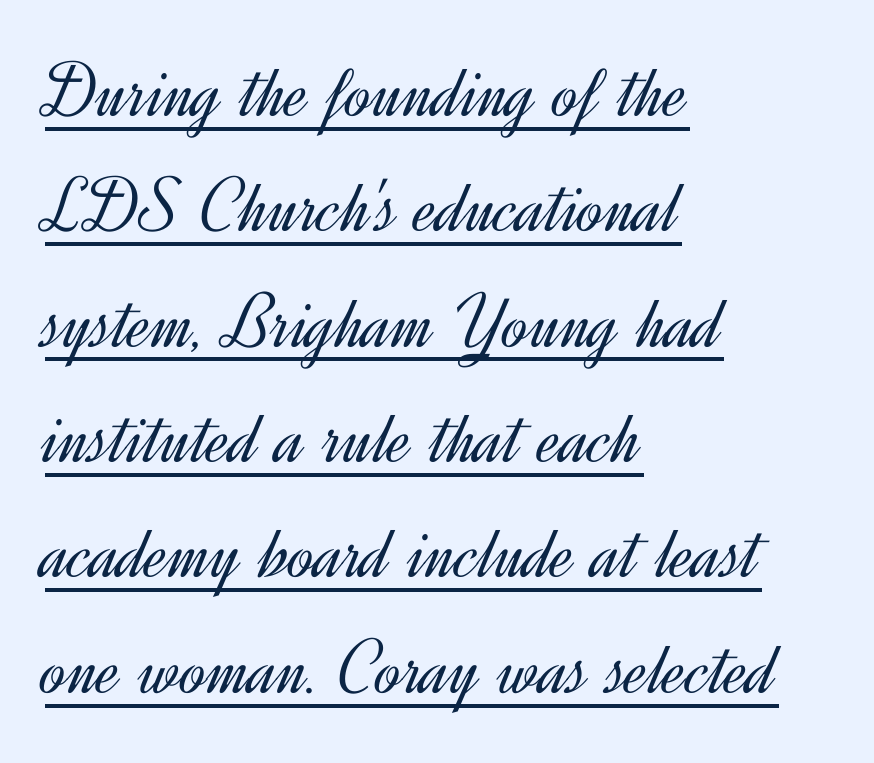
The image shows 79 px light sans-serif type; set left-aligned, normal line spacing (1.46x), normal letter spacing, underlined; a small x-height.
